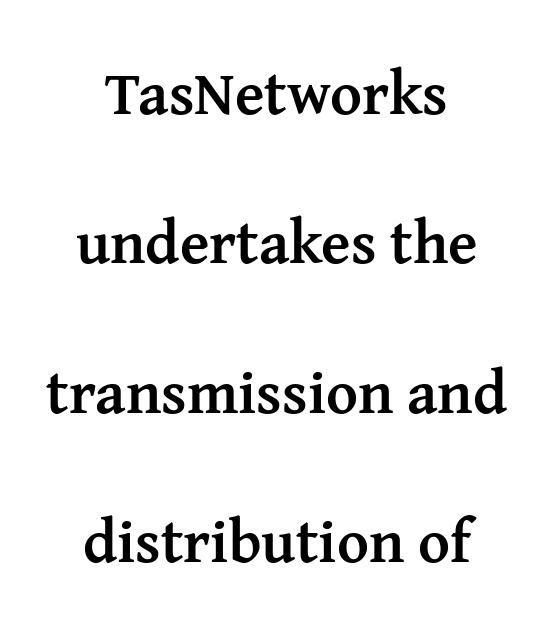
The image shows 61 px semibold serif type, upright; set centered, loose line spacing (2.45x), normal letter spacing, not underlined; medium stroke contrast and a medium x-height.
